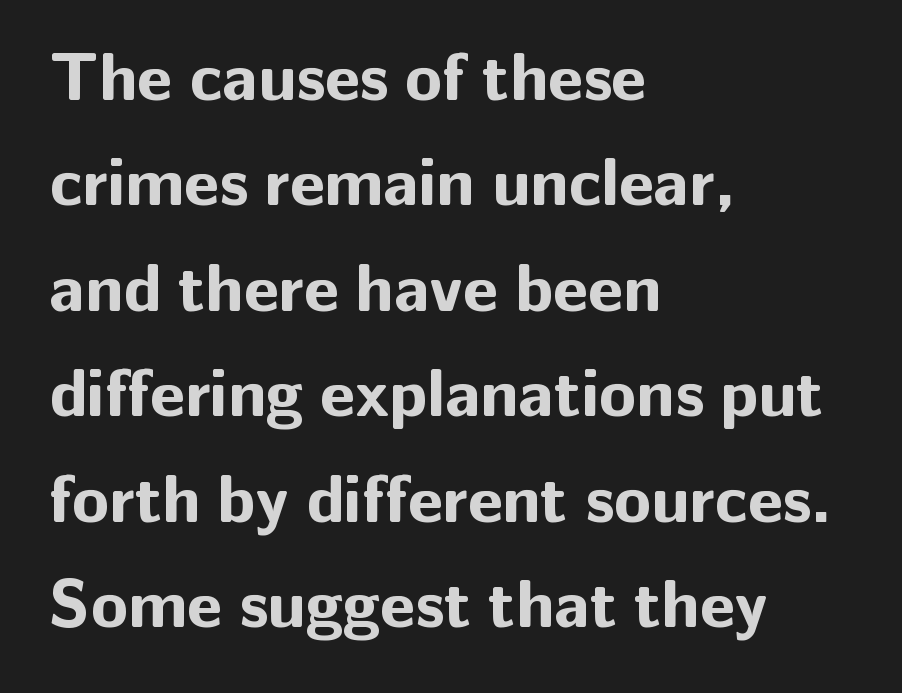
The image shows 68 px bold sans-serif type, upright; set left-aligned, normal line spacing (1.55x), normal letter spacing, not underlined; low stroke contrast and a medium x-height.
